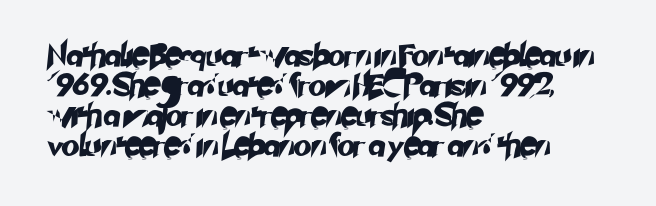
{"underline": "no", "align": "left", "line_spacing": "normal", "line_spacing_ratio": 1.3, "letter_spacing": "normal", "letter_spacing_em": 0.0, "glyph_px": 23}
